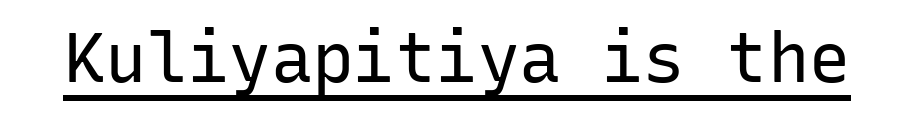
{"serif": "no", "italic": "no", "bold": "no", "weight": "regular", "width": "normal", "stroke_contrast": "low", "x_height": "medium", "monospaced": "yes", "underline": "yes", "letter_spacing": "normal", "letter_spacing_em": 0.0, "glyph_px": 69}
